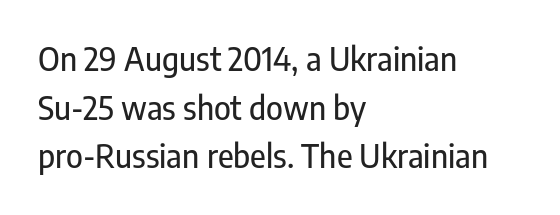
The image shows 32 px condensed sans-serif type, upright; set left-aligned, normal line spacing (1.52x), normal letter spacing, not underlined; low stroke contrast and a medium x-height.
